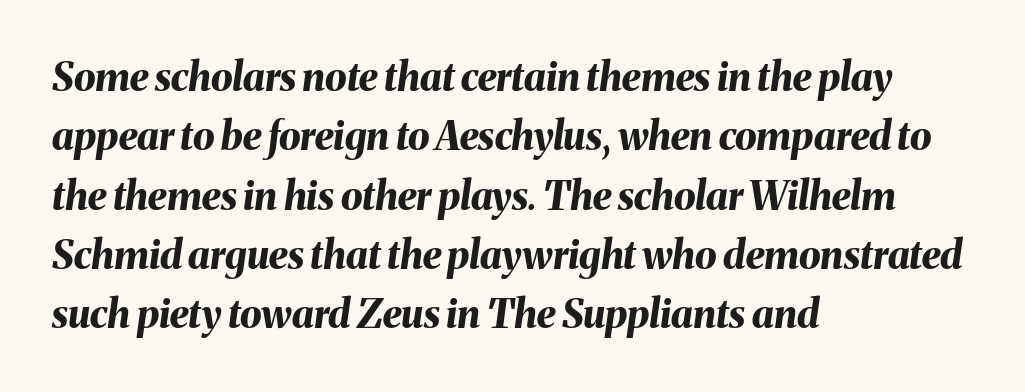
The specimen reads as italic at a glance. Every row of glyphs begins at an identical x-position on the left. Do the characters align in a grid? No, the font is proportional. Check the space under the baseline: it is left empty.
